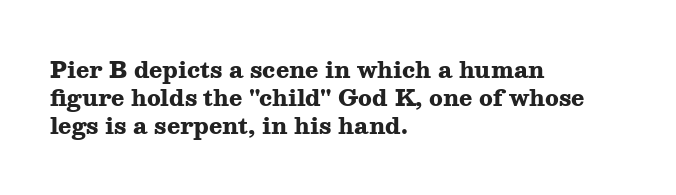
Q: Is the text bold? A: Yes.
Q: Is the text italic (slanted)? A: No, it is upright.
Q: Is the text underlined? A: No.
Q: How is the paragraph aligned? A: Left-aligned.
Q: Is the spacing between letters normal or unusually wide? A: Normal.
Q: Is the spacing between lines tight, normal or loose? A: Normal.
